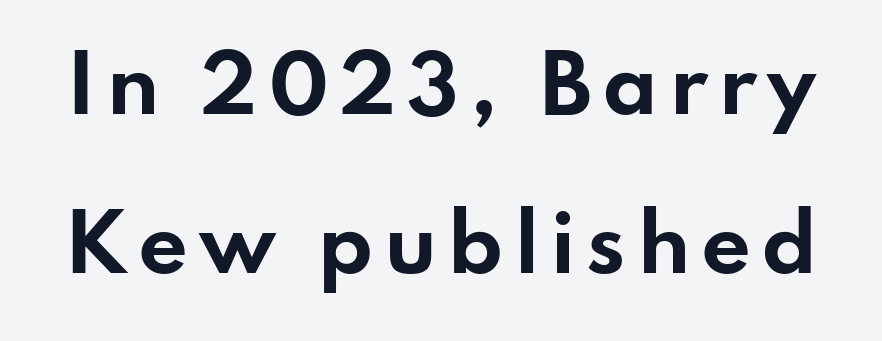
Q: Is the text bold? A: Yes.
Q: Is the text italic (slanted)? A: No, it is upright.
Q: Is the typeface a serif or a sans-serif typeface? A: Sans-serif.
Q: Is the text underlined? A: No.
Q: Is the spacing between lines tight, normal or loose? A: Loose.
Q: Width (condensed, normal, or wide)? A: Wide.
Q: Stroke contrast? A: Low.
Q: x-height? A: Small.
Q: Monospaced? A: No.
